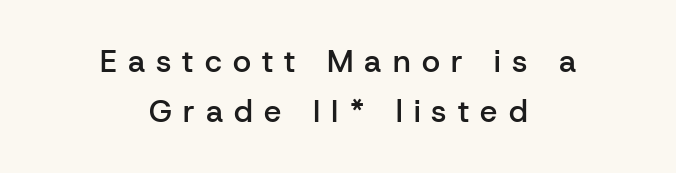
Q: Is the text bold? A: Semi-bold.
Q: Is the text italic (slanted)? A: No, it is upright.
Q: Is the typeface a serif or a sans-serif typeface? A: Sans-serif.
Q: Is the text underlined? A: No.
Q: How is the paragraph aligned? A: Centered.
Q: Is the spacing between letters normal or unusually wide? A: Unusually wide.
Q: Is the spacing between lines tight, normal or loose? A: Normal.
Q: Width (condensed, normal, or wide)? A: Normal.
Q: Stroke contrast? A: Low.
Q: x-height? A: Medium.
Q: Monospaced? A: No.
